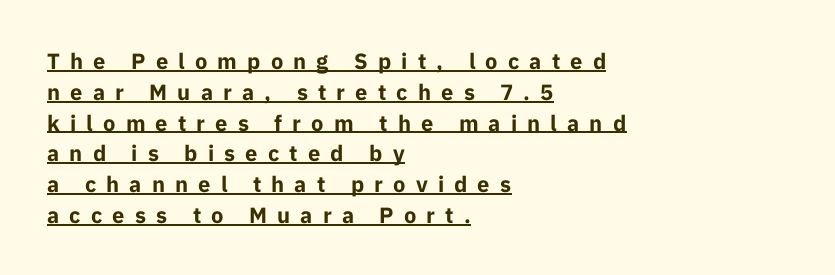
Bold? Absolutely — the strokes are thick and heavy. The horizontal fit of the characters is loose and conspicuously gappy. Whoever set this chose a conventional vertical rhythm. Decoration check: the copy is underlined.
